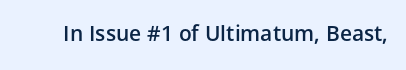
Typesetter's note: demi weight, one step under bold. The specimen omits any rule beneath the text block's lines. Is there any slant? The stems are plumb. Does extra space separate the letters? No, they use regular spacing.
